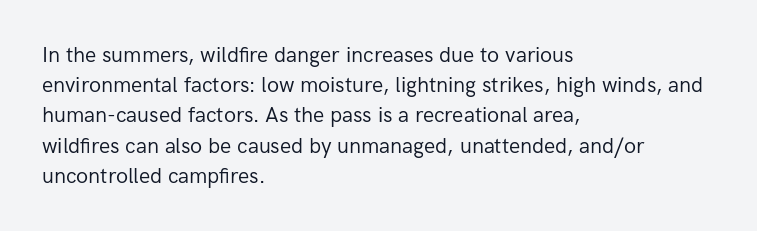
The image shows 21 px text type, upright; set left-aligned, normal line spacing (1.44x), normal letter spacing, not underlined.
